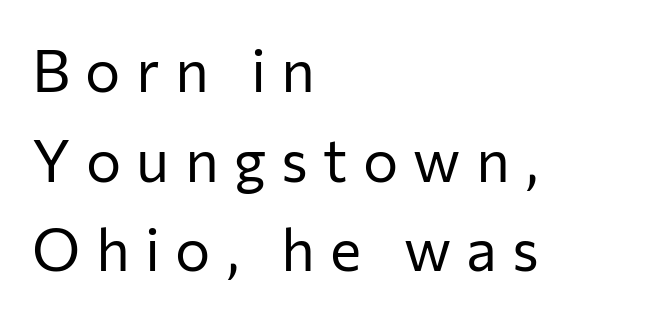
The image shows 59 px regular-weight sans-serif type, upright; set left-aligned, normal line spacing (1.52x), unusually wide letter spacing (+0.26 em), not underlined; low stroke contrast and a medium x-height.
